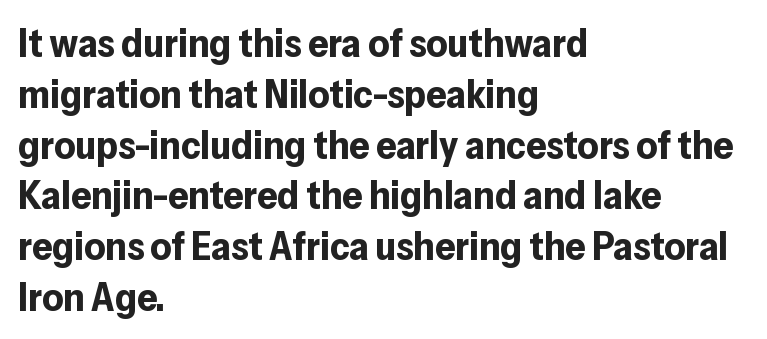
The image shows 40 px bold sans-serif type, upright; set left-aligned, normal line spacing (1.27x), normal letter spacing, not underlined; low stroke contrast and a medium x-height.
